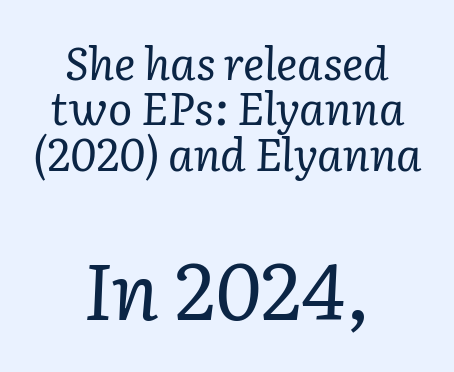
{"serif": "yes", "italic": "yes", "lean": "right", "slant_degrees": 2, "bold": "no", "weight": "regular", "width": "normal", "stroke_contrast": "low", "x_height": "medium", "monospaced": "no", "underline": "no", "align": "center", "line_spacing": "tight", "line_spacing_ratio": 1.01, "letter_spacing": "normal", "letter_spacing_em": 0.0, "larger_block": "second", "size_ratio": 1.76, "glyph_px": 79}
